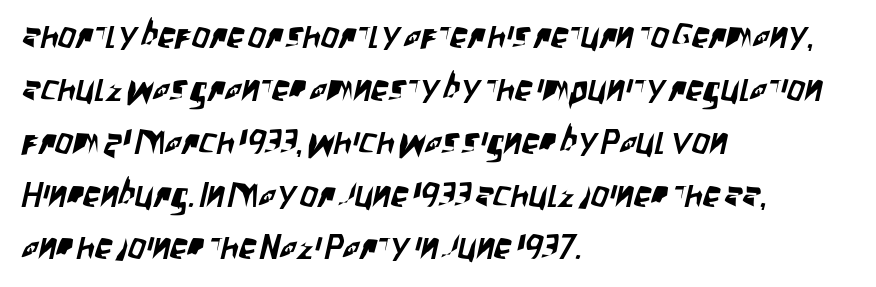
Note: no serifs on the glyphs. Each row of text sits above clean, open space. Caption: standard tracking, unaltered. Successive baselines arrive at the customary interval. Think of a printed novel: that variable character pitch is what you see here.
